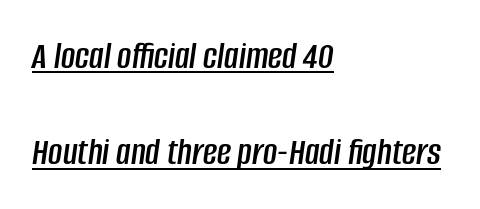
The image shows 39 px condensed type, italic (leaning right); set left-aligned, loose line spacing (2.47x), normal letter spacing, underlined; low stroke contrast and a large x-height.
